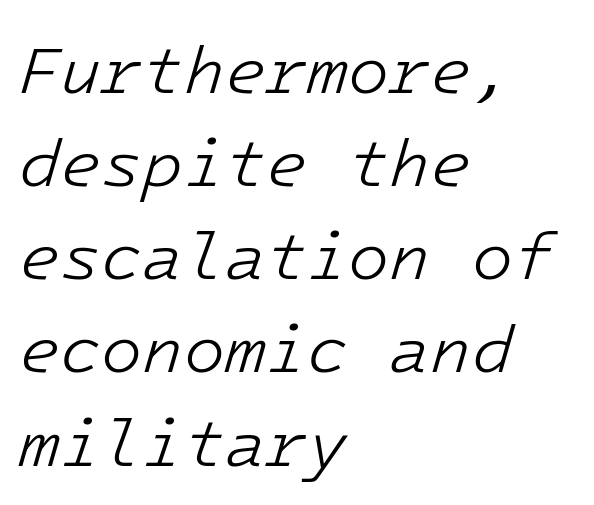
Caption: multi-line text, flush left, ragged right. Is this a fixed-width face? Yes — each glyph sits in an identical cell. In terms of posture, this sample is oblique. Evenly set lines give the paragraph a standard silhouette.
